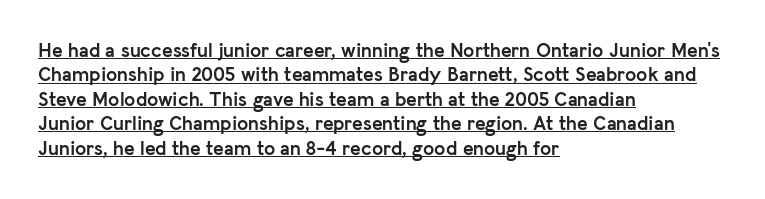
Q: Is the text bold? A: Yes.
Q: Is the text italic (slanted)? A: No, it is upright.
Q: Is the text underlined? A: Yes.
Q: How is the paragraph aligned? A: Left-aligned.
Q: Is the spacing between letters normal or unusually wide? A: Normal.
